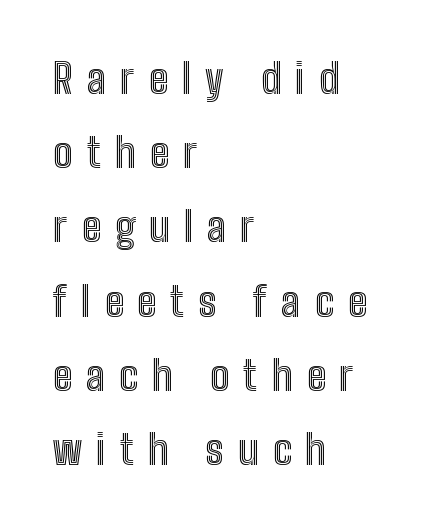
Q: Is the text italic (slanted)? A: No, it is upright.
Q: Is the text underlined? A: No.
Q: How is the paragraph aligned? A: Left-aligned.
Q: Is the spacing between letters normal or unusually wide? A: Unusually wide.
Q: Width (condensed, normal, or wide)? A: Condensed.
Q: x-height? A: Medium.
Q: Monospaced? A: No.
